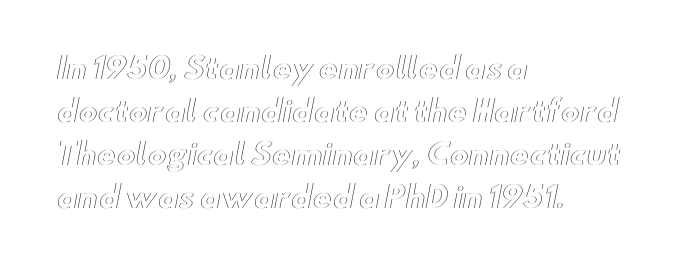
{"width": "wide", "x_height": "small", "monospaced": "no", "underline": "no", "align": "left", "line_spacing": "normal", "line_spacing_ratio": 1.48, "letter_spacing": "normal", "letter_spacing_em": 0.0, "glyph_px": 29}
